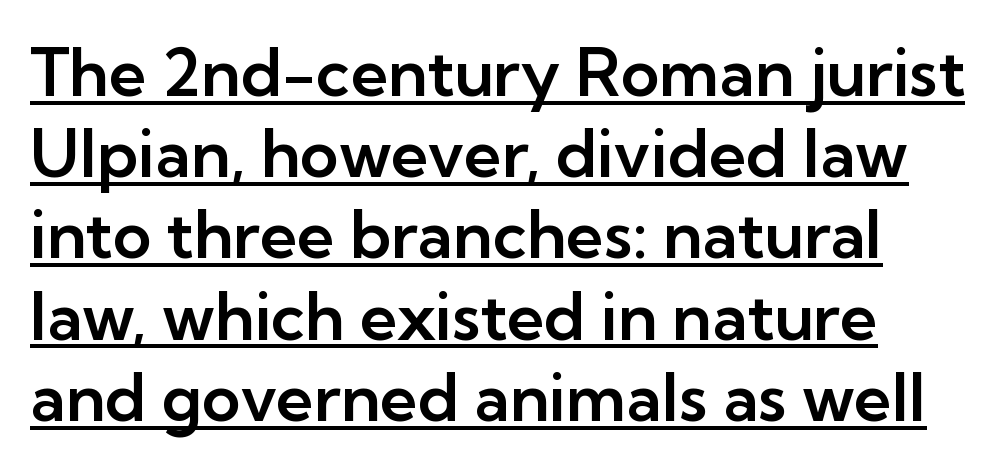
The image shows 66 px sans-serif type, upright; set left-aligned, line spacing 1.23x, normal letter spacing, underlined; low stroke contrast and a medium x-height.
